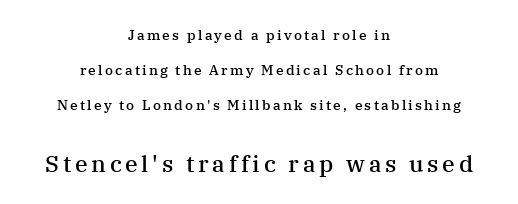
Q: Is the text bold? A: Semi-bold.
Q: Is the text italic (slanted)? A: No, it is upright.
Q: Is the text underlined? A: No.
Q: How is the paragraph aligned? A: Centered.
Q: Is the spacing between lines tight, normal or loose? A: Loose.
Q: Which block of text is set in a larger size, the first (top) or the second (bottom)? A: The second (bottom) one.
